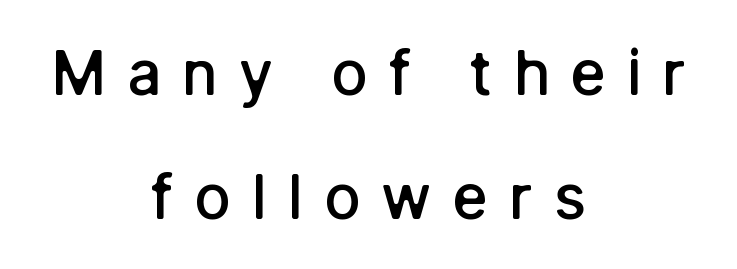
{"serif": "no", "italic": "no", "bold": "semi", "weight": "semibold", "width": "normal", "stroke_contrast": "low", "x_height": "medium", "monospaced": "no", "underline": "no", "align": "center", "line_spacing": "loose", "line_spacing_ratio": 2.03, "letter_spacing": "wide", "letter_spacing_em": 0.34, "glyph_px": 61}
